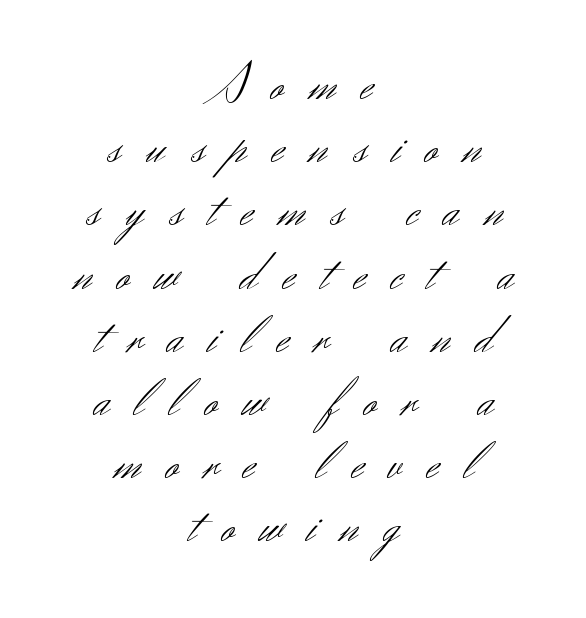
{"serif": "no", "bold": "no", "weight": "light", "width": "normal", "stroke_contrast": "medium", "x_height": "small", "monospaced": "no", "underline": "no", "align": "center", "line_spacing_ratio": 1.17, "letter_spacing": "wide", "letter_spacing_em": 0.47, "glyph_px": 54}
